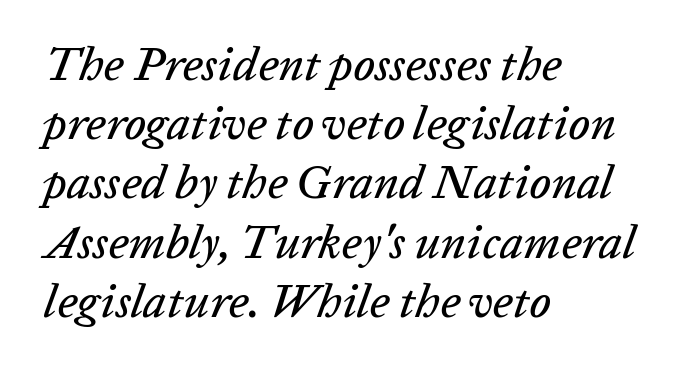
Q: Is the text italic (slanted)? A: Yes, it leans right by about 20 degrees.
Q: Is the text underlined? A: No.
Q: How is the paragraph aligned? A: Left-aligned.
Q: Is the spacing between letters normal or unusually wide? A: Normal.
Q: Is the spacing between lines tight, normal or loose? A: Normal.
Q: Width (condensed, normal, or wide)? A: Normal.
Q: Stroke contrast? A: Low.
Q: x-height? A: Medium.
Q: Monospaced? A: No.
